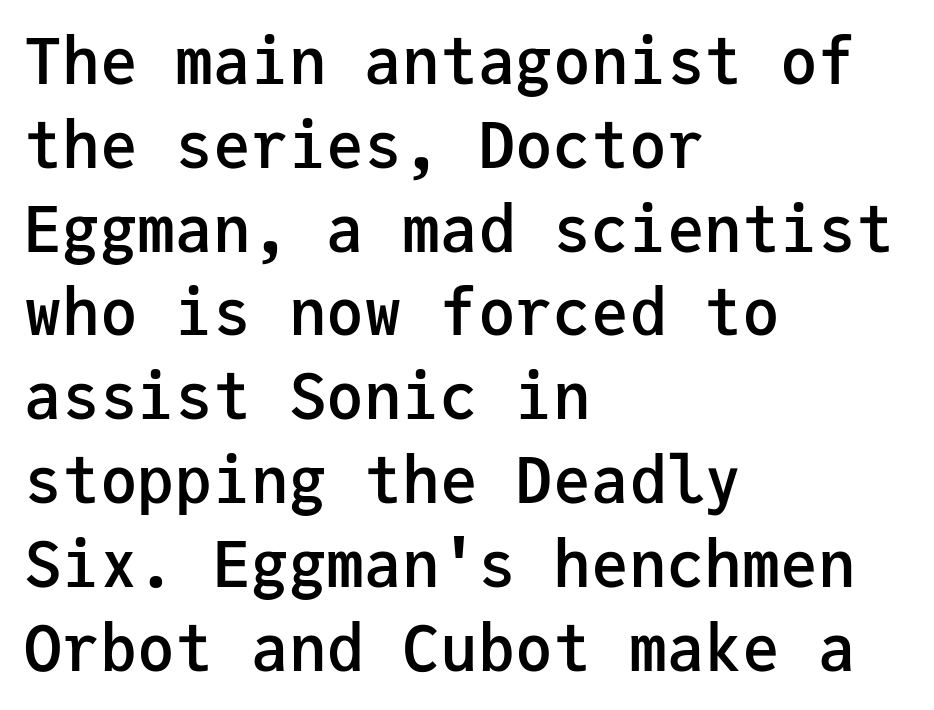
Q: Is the text bold? A: Semi-bold.
Q: Is the text italic (slanted)? A: No, it is upright.
Q: Is the typeface a serif or a sans-serif typeface? A: Sans-serif.
Q: Is the text underlined? A: No.
Q: How is the paragraph aligned? A: Left-aligned.
Q: Is the spacing between letters normal or unusually wide? A: Normal.
Q: Is the spacing between lines tight, normal or loose? A: Normal.
Q: Width (condensed, normal, or wide)? A: Normal.
Q: Stroke contrast? A: Low.
Q: x-height? A: Medium.
Q: Monospaced? A: Yes.
